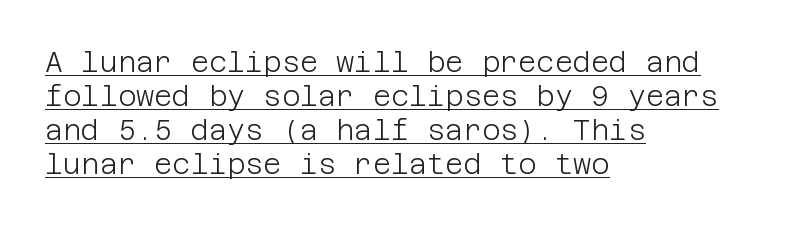
A rule runs beneath these lines of type. Weight: regular or lighter. If you drew a ruler down the left edge, every line would touch it. In terms of letterform style, serifs are entirely absent.
